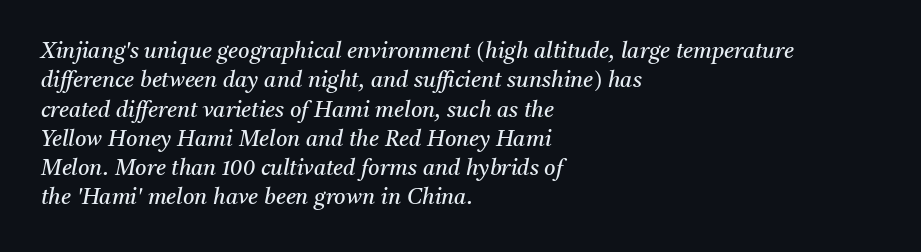
This sample is left-justified, so line endings fall wherever the words run out. This sample uses plain, unmodified letter spacing. These lines were composed using italics. Heaviness? Minimal to ordinary, like unemphasized prose. Each row of text sits above clean, open space.
